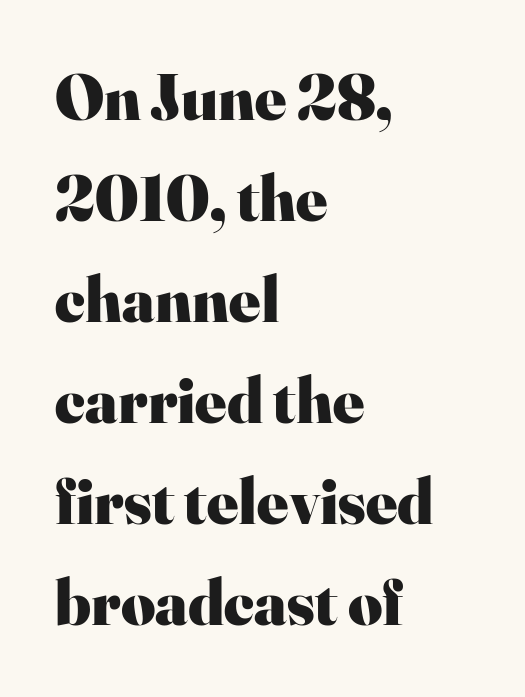
Q: Is the text bold? A: Yes.
Q: Is the text italic (slanted)? A: No, it is upright.
Q: Is the typeface a serif or a sans-serif typeface? A: Serif.
Q: Is the text underlined? A: No.
Q: How is the paragraph aligned? A: Left-aligned.
Q: Is the spacing between letters normal or unusually wide? A: Normal.
Q: Is the spacing between lines tight, normal or loose? A: Normal.
Q: Width (condensed, normal, or wide)? A: Normal.
Q: Stroke contrast? A: High.
Q: x-height? A: Small.
Q: Monospaced? A: No.
